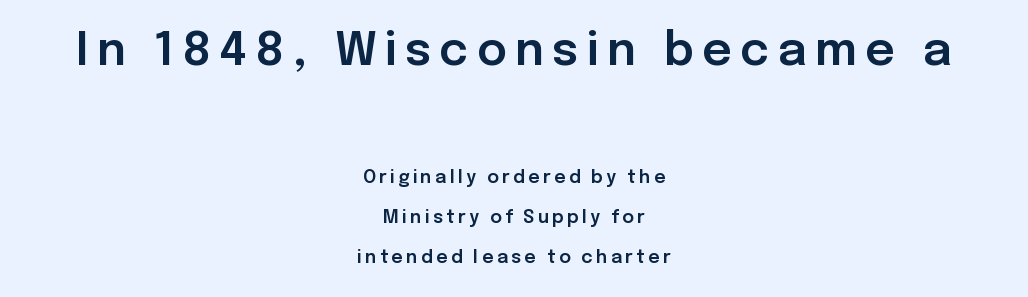
The image shows 46 px sans-serif type, upright; set centered, loose line spacing (2.24x), not underlined; the first (top) block is 2.56x larger; low stroke contrast and a medium x-height.
